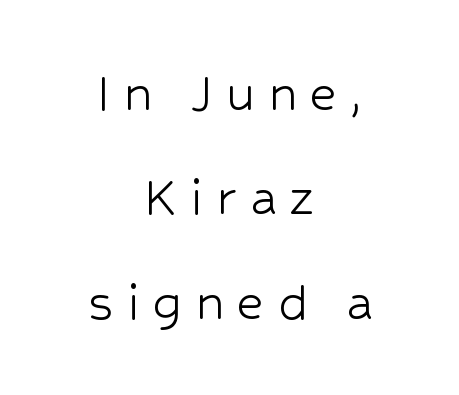
The image shows 59 px light sans-serif type, upright; set centered, line spacing 1.77x, unusually wide letter spacing (+0.22 em), not underlined; low stroke contrast and a medium x-height.
